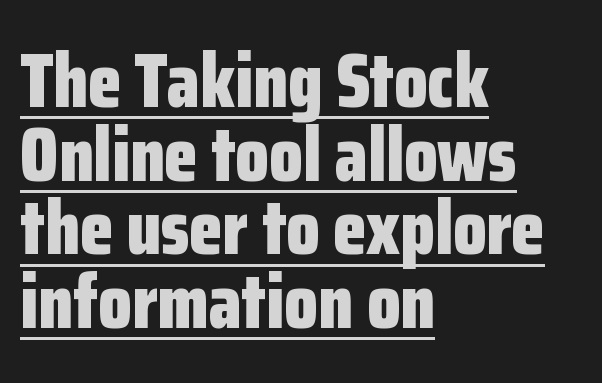
The image shows 76 px bold, condensed sans-serif type, upright; set left-aligned, tight line spacing (0.97x), normal letter spacing, underlined; low stroke contrast and a medium x-height.
